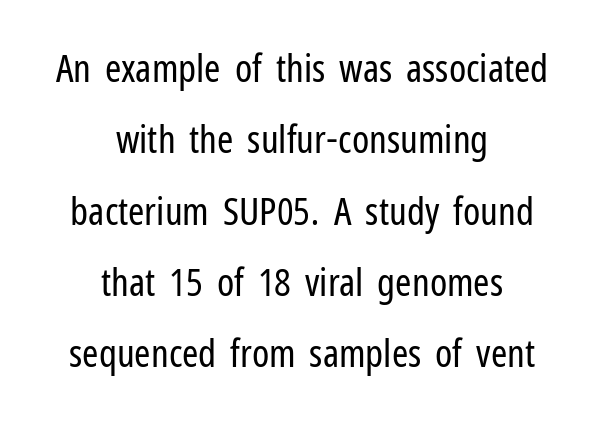
Q: Is the text bold? A: No.
Q: Is the text italic (slanted)? A: No, it is upright.
Q: Is the typeface a serif or a sans-serif typeface? A: Sans-serif.
Q: Is the text underlined? A: No.
Q: How is the paragraph aligned? A: Centered.
Q: Is the spacing between letters normal or unusually wide? A: Normal.
Q: Width (condensed, normal, or wide)? A: Condensed.
Q: Stroke contrast? A: Low.
Q: x-height? A: Medium.
Q: Monospaced? A: No.
